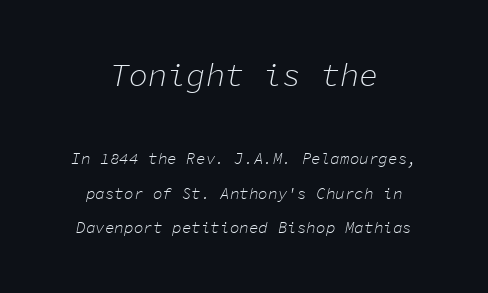
The image shows 32 px light type, italic (leaning right), monospaced; set centered, loose line spacing (2.15x), normal letter spacing, not underlined; the first (top) block is 2.0x larger; low stroke contrast and a medium x-height.
